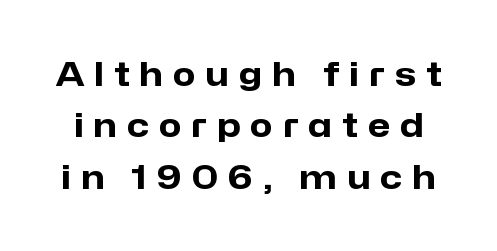
The image shows 33 px heavy sans-serif type, upright; set normal line spacing (1.56x), unusually wide letter spacing (+0.3 em), not underlined; low stroke contrast and a medium x-height.
